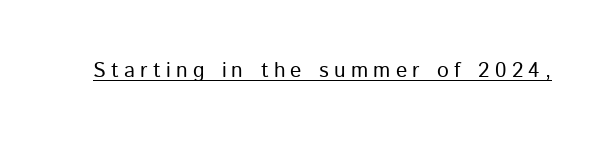
Q: Is the text bold? A: No.
Q: Is the text italic (slanted)? A: No, it is upright.
Q: Is the text underlined? A: Yes.
Q: Is the spacing between letters normal or unusually wide? A: Unusually wide.
